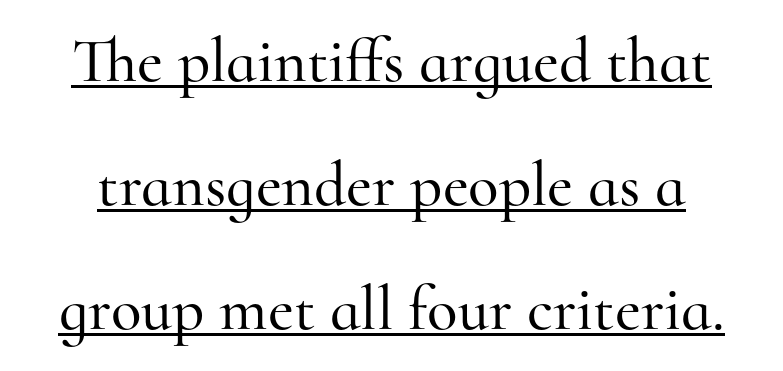
{"serif": "yes", "italic": "no", "width": "normal", "stroke_contrast": "high", "x_height": "small", "monospaced": "no", "underline": "yes", "line_spacing": "loose", "line_spacing_ratio": 1.97, "letter_spacing": "normal", "letter_spacing_em": 0.0, "glyph_px": 63}
